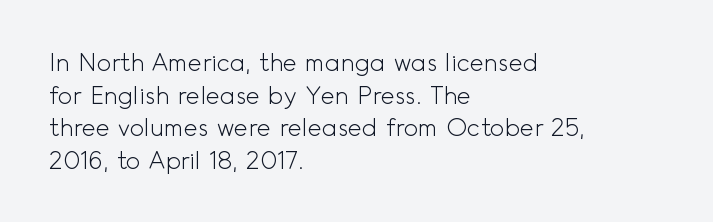
Q: Is the text bold? A: No.
Q: Is the text italic (slanted)? A: No, it is upright.
Q: Is the text underlined? A: No.
Q: How is the paragraph aligned? A: Left-aligned.
Q: Is the spacing between letters normal or unusually wide? A: Normal.
Q: Is the spacing between lines tight, normal or loose? A: Normal.
